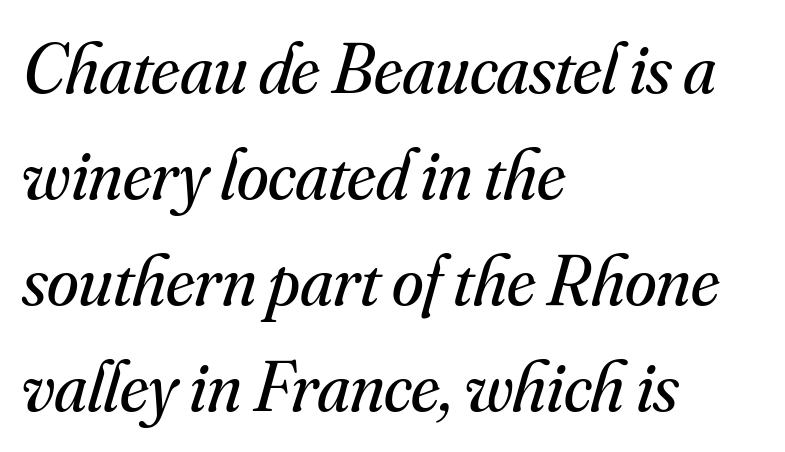
Looks like regular typesetting: each glyph gets only the width it needs. The gap between lines stays unmarked. The space between consecutive lines is moderate. Check where the strokes stop: tiny serifs finish them off. How are the letters spaced? Ordinarily, with no added tracking. When letters slant like this, we call the style italic.
